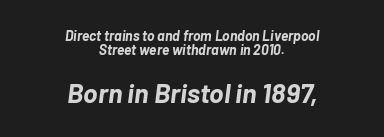
{"italic": "yes", "lean": "right", "slant_degrees": 7, "bold": "yes", "underline": "no", "align": "center", "line_spacing": "tight", "line_spacing_ratio": 0.98, "letter_spacing": "normal", "letter_spacing_em": 0.0, "larger_block": "second", "size_ratio": 1.93, "glyph_px": 27}
